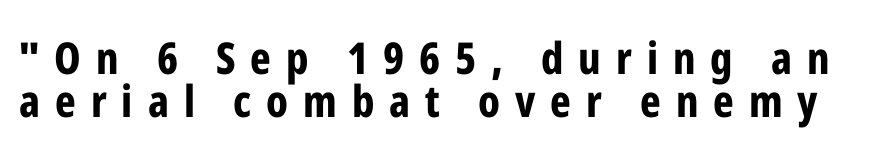
{"serif": "no", "italic": "no", "bold": "yes", "weight": "bold", "width": "condensed", "stroke_contrast": "low", "x_height": "medium", "monospaced": "no", "underline": "no", "line_spacing": "tight", "line_spacing_ratio": 0.98, "letter_spacing": "wide", "letter_spacing_em": 0.34, "glyph_px": 44}
